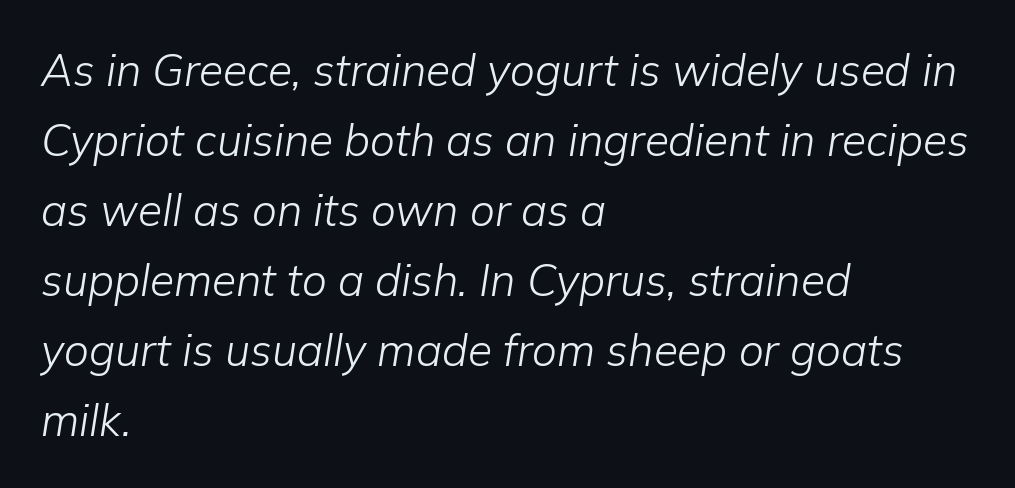
Q: Is the text bold? A: No.
Q: Is the text italic (slanted)? A: Yes, it leans right by about 9 degrees.
Q: Is the text underlined? A: No.
Q: How is the paragraph aligned? A: Left-aligned.
Q: Is the spacing between letters normal or unusually wide? A: Normal.
Q: Is the spacing between lines tight, normal or loose? A: Normal.
Q: Width (condensed, normal, or wide)? A: Normal.
Q: Stroke contrast? A: Low.
Q: x-height? A: Medium.
Q: Monospaced? A: No.
